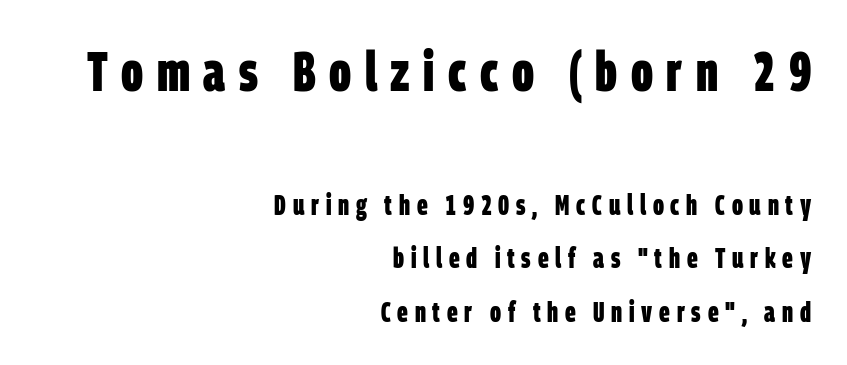
The zone under the glyphs is completely vacant. Does the bottom block carry the larger type? No, the top block does. Look at the bottom of the vertical strokes: they stop flat, with no serifs. The passage is arranged like a letterhead date or caption credit — flush right.
